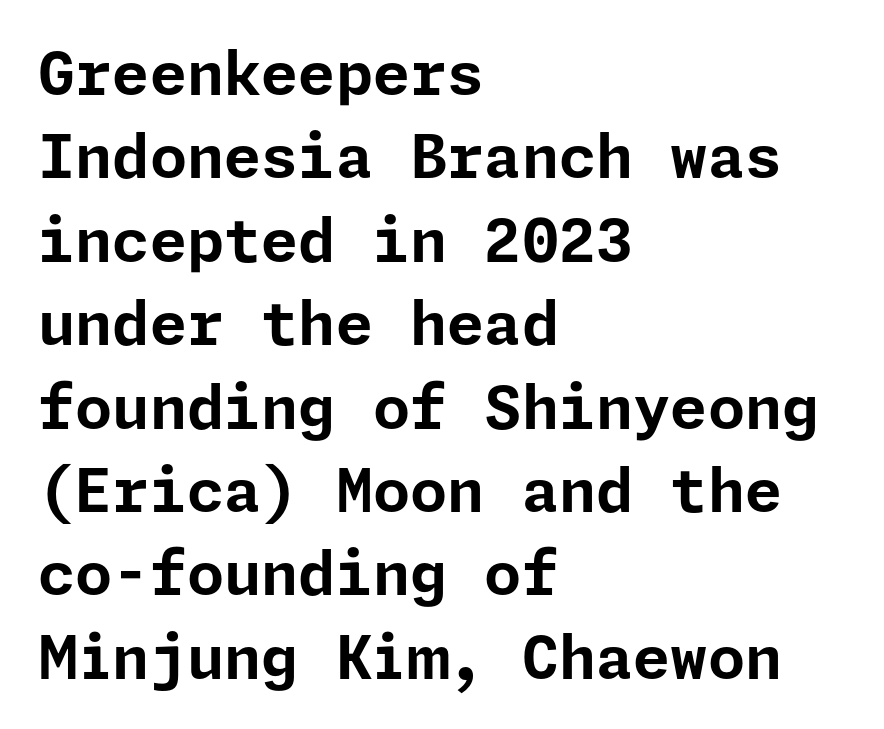
Q: Is the text bold? A: Yes.
Q: Is the text italic (slanted)? A: No, it is upright.
Q: Is the typeface a serif or a sans-serif typeface? A: Sans-serif.
Q: Is the text underlined? A: No.
Q: How is the paragraph aligned? A: Left-aligned.
Q: Is the spacing between letters normal or unusually wide? A: Normal.
Q: Is the spacing between lines tight, normal or loose? A: Normal.
Q: Width (condensed, normal, or wide)? A: Normal.
Q: Stroke contrast? A: Low.
Q: x-height? A: Medium.
